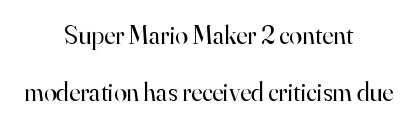
Q: Is the text bold? A: No.
Q: Is the text italic (slanted)? A: No, it is upright.
Q: Is the text underlined? A: No.
Q: How is the paragraph aligned? A: Centered.
Q: Is the spacing between letters normal or unusually wide? A: Normal.
Q: Is the spacing between lines tight, normal or loose? A: Loose.
